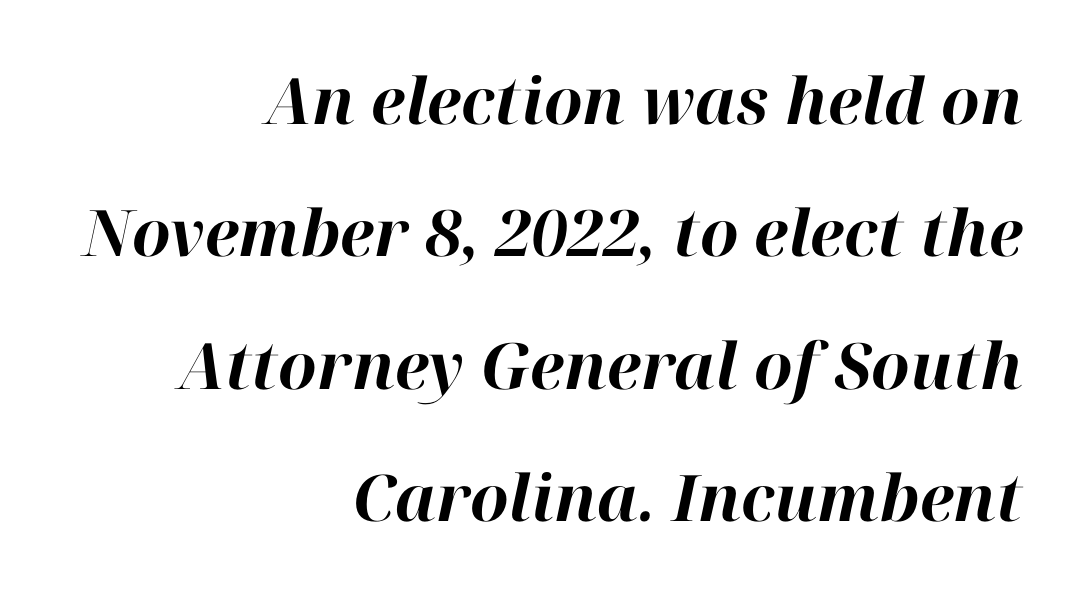
{"italic": "yes", "lean": "right", "slant_degrees": 12, "bold": "yes", "weight": "bold", "width": "normal", "stroke_contrast": "high", "x_height": "medium", "monospaced": "no", "underline": "no", "align": "right", "line_spacing": "loose", "line_spacing_ratio": 2.07, "letter_spacing": "normal", "letter_spacing_em": 0.0, "glyph_px": 64}
